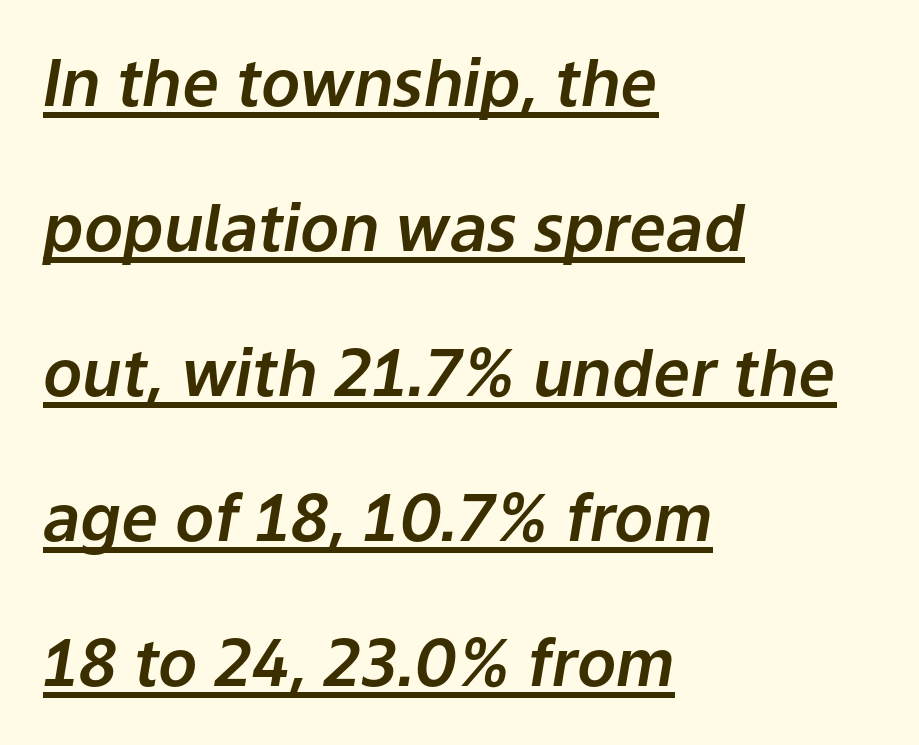
Style check: oblique. Decoration check: the copy is underlined. Short note: letters normally spaced. Is the block centered? No — it sits flush against the left margin. The vertical gap from one line to the next is large.
